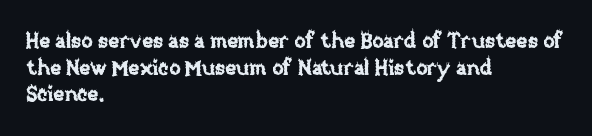
Q: Is the text italic (slanted)? A: No, it is upright.
Q: Is the text underlined? A: No.
Q: How is the paragraph aligned? A: Left-aligned.
Q: Is the spacing between letters normal or unusually wide? A: Normal.
Q: Is the spacing between lines tight, normal or loose? A: Normal.
